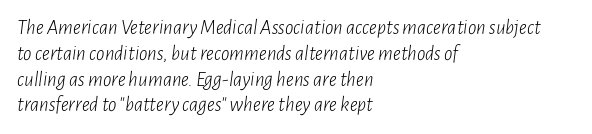
Q: Is the text bold? A: No.
Q: Is the text italic (slanted)? A: Yes, it leans right by about 7 degrees.
Q: Is the text underlined? A: No.
Q: How is the paragraph aligned? A: Left-aligned.
Q: Is the spacing between letters normal or unusually wide? A: Normal.
